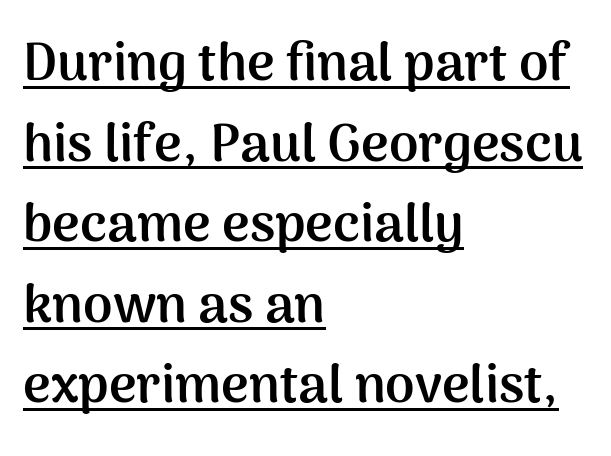
Looks like regular typesetting: each glyph gets only the width it needs. Does the leading feel generous? No, just average. Is the type bold? Yes — the strokes are clearly thick and heavy. Ordinary non-slanted type is in use. Left-aligned paragraph, ragged on the right.
